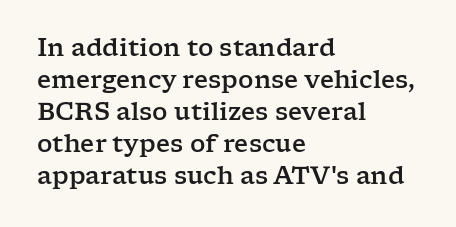
The image shows 24 px text type, upright; set left-aligned, normal line spacing (1.33x), normal letter spacing, not underlined.
